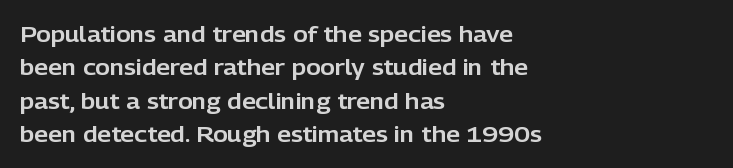
{"italic": "no", "underline": "no", "align": "left", "line_spacing": "normal", "line_spacing_ratio": 1.52, "letter_spacing": "normal", "letter_spacing_em": 0.0, "glyph_px": 22}
